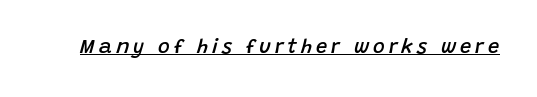
Q: Is the text bold? A: Semi-bold.
Q: Is the text italic (slanted)? A: Yes, it leans right by about 15 degrees.
Q: Is the text underlined? A: Yes.
Q: Is the spacing between letters normal or unusually wide? A: Unusually wide.
